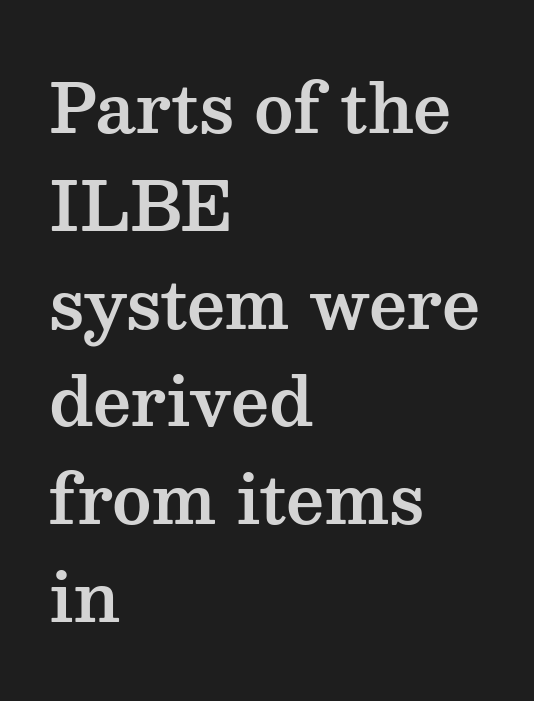
Q: Is the text italic (slanted)? A: No, it is upright.
Q: Is the typeface a serif or a sans-serif typeface? A: Serif.
Q: Is the text underlined? A: No.
Q: How is the paragraph aligned? A: Left-aligned.
Q: Is the spacing between letters normal or unusually wide? A: Normal.
Q: Is the spacing between lines tight, normal or loose? A: Normal.
Q: Width (condensed, normal, or wide)? A: Wide.
Q: Stroke contrast? A: Medium.
Q: x-height? A: Medium.
Q: Monospaced? A: No.
